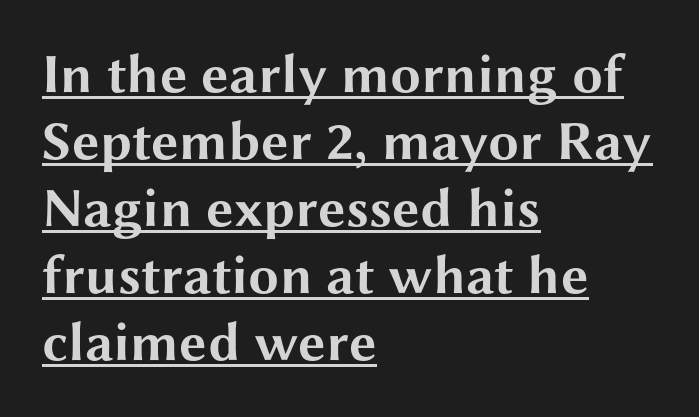
The image shows 55 px bold, wide sans-serif type, upright; set left-aligned, line spacing 1.22x, normal letter spacing, underlined; medium stroke contrast and a medium x-height.
